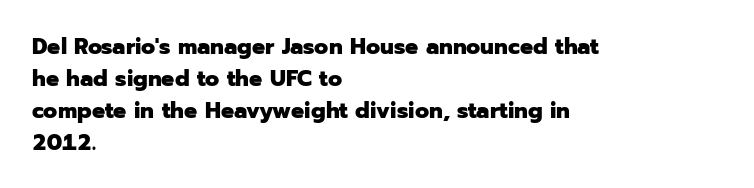
The image shows 23 px bold type, upright; set left-aligned, normal line spacing (1.39x), normal letter spacing, not underlined.
